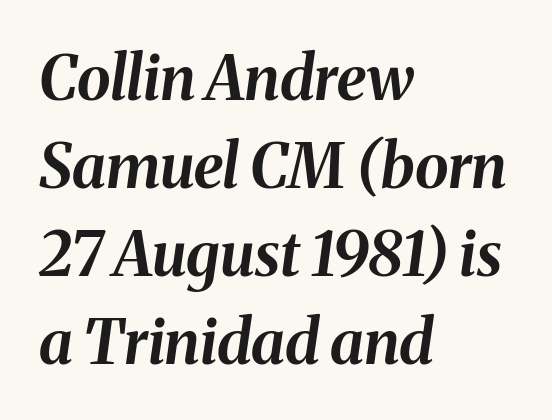
Set as a true bold cut, around the 700 mark. The rendering uses natural spacing where letterforms have individual widths. Slanted lettering throughout. Bare-footed words on every line. A typesetter would call this leading conventional body-copy spacing. How are the letters spaced? Ordinarily, with no added tracking.
